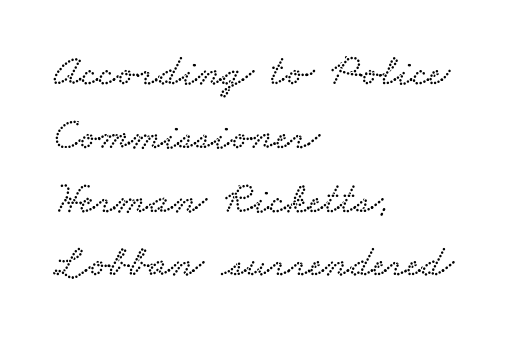
Q: Is the typeface a serif or a sans-serif typeface? A: Serif.
Q: Is the text underlined? A: No.
Q: How is the paragraph aligned? A: Left-aligned.
Q: Is the spacing between letters normal or unusually wide? A: Normal.
Q: Is the spacing between lines tight, normal or loose? A: Normal.
Q: Width (condensed, normal, or wide)? A: Wide.
Q: Stroke contrast? A: Low.
Q: x-height? A: Small.
Q: Monospaced? A: No.
